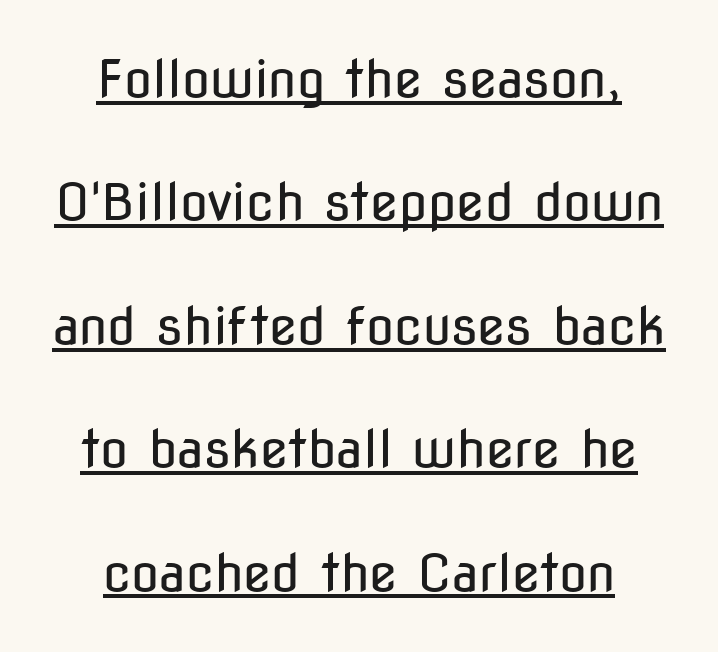
Q: Is the text bold? A: No.
Q: Is the text italic (slanted)? A: No, it is upright.
Q: Is the typeface a serif or a sans-serif typeface? A: Sans-serif.
Q: Is the text underlined? A: Yes.
Q: How is the paragraph aligned? A: Centered.
Q: Is the spacing between letters normal or unusually wide? A: Normal.
Q: Is the spacing between lines tight, normal or loose? A: Loose.
Q: Width (condensed, normal, or wide)? A: Condensed.
Q: Stroke contrast? A: Low.
Q: x-height? A: Medium.
Q: Monospaced? A: No.
